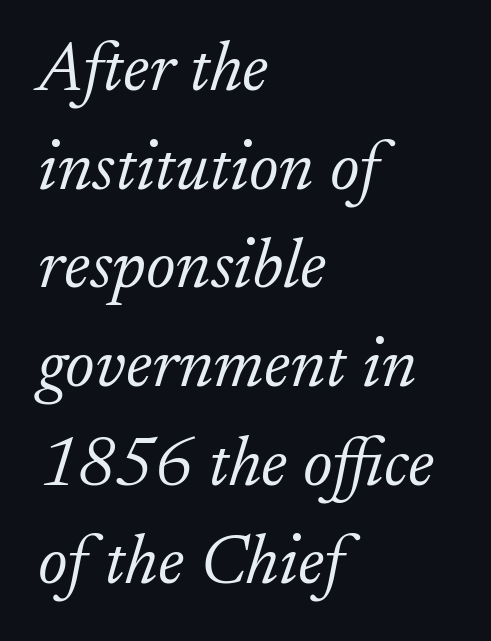
The image shows 70 px light serif type, italic (leaning right); set left-aligned, normal line spacing (1.41x), normal letter spacing, not underlined; low stroke contrast and a small x-height.
